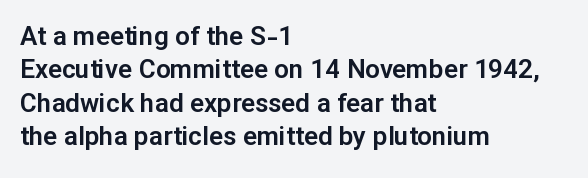
Beneath every word, the page is bare. Evenly set lines give the paragraph a standard silhouette. The compositor pushed each line to the left boundary. Spacing between characters is what you'd get straight out of the box. When letters stand straight like this, we call the style roman or upright.
